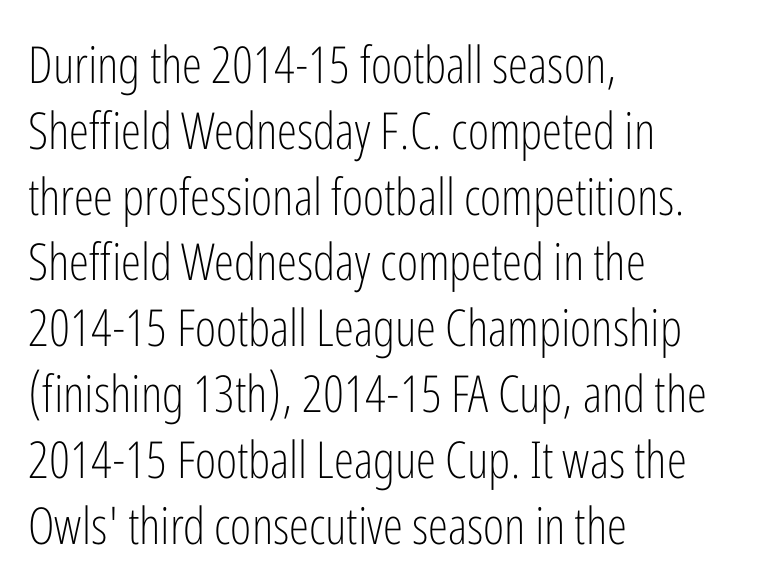
{"serif": "no", "italic": "no", "bold": "no", "weight": "light", "width": "condensed", "stroke_contrast": "low", "x_height": "medium", "monospaced": "no", "underline": "no", "align": "left", "line_spacing": "normal", "line_spacing_ratio": 1.29, "letter_spacing": "normal", "letter_spacing_em": 0.0, "glyph_px": 51}
